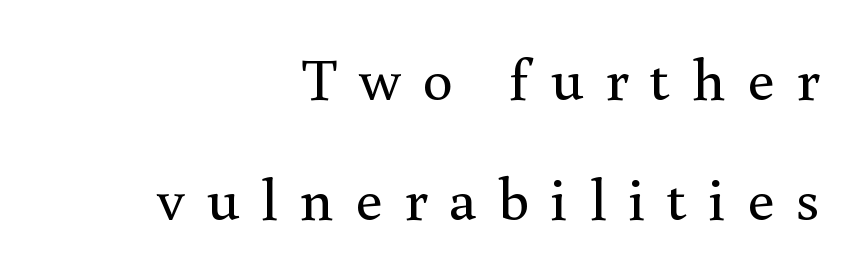
The image shows 61 px regular-weight serif type, upright; set right-aligned, loose line spacing (1.97x), unusually wide letter spacing (+0.35 em), not underlined; a small x-height.
